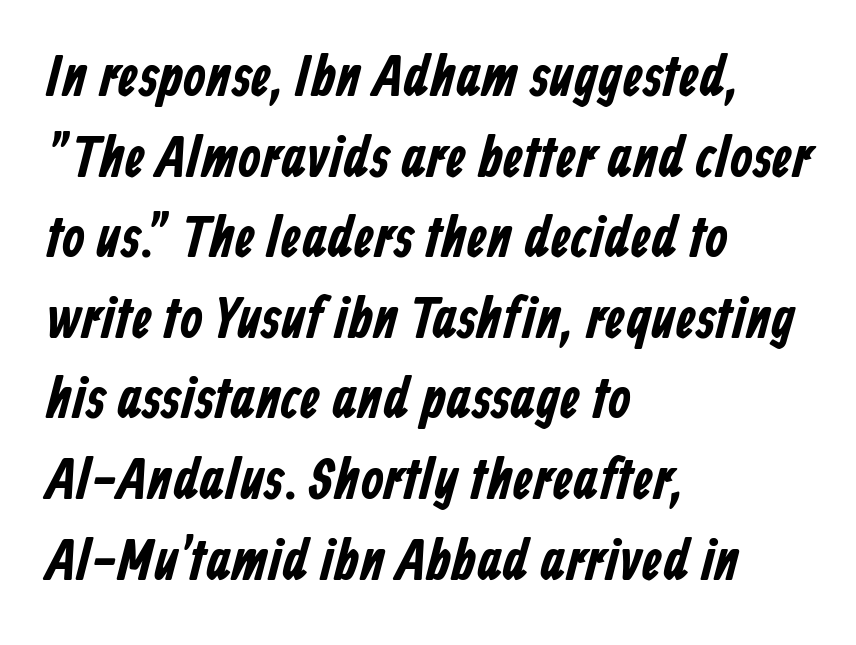
Q: Is the typeface a serif or a sans-serif typeface? A: Sans-serif.
Q: Is the text underlined? A: No.
Q: How is the paragraph aligned? A: Left-aligned.
Q: Is the spacing between letters normal or unusually wide? A: Normal.
Q: Is the spacing between lines tight, normal or loose? A: Normal.
Q: Width (condensed, normal, or wide)? A: Condensed.
Q: Stroke contrast? A: Low.
Q: x-height? A: Medium.
Q: Monospaced? A: No.
